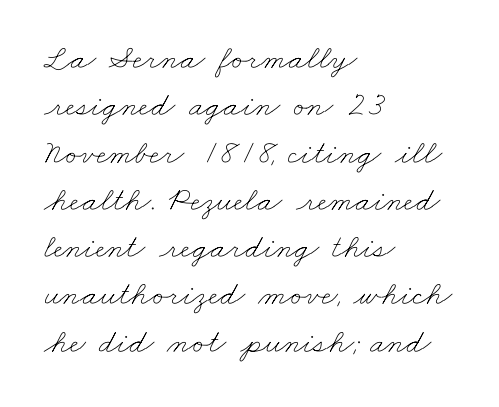
The image shows 34 px thin, wide type; set left-aligned, normal line spacing (1.39x), normal letter spacing, not underlined; low stroke contrast and a small x-height.
